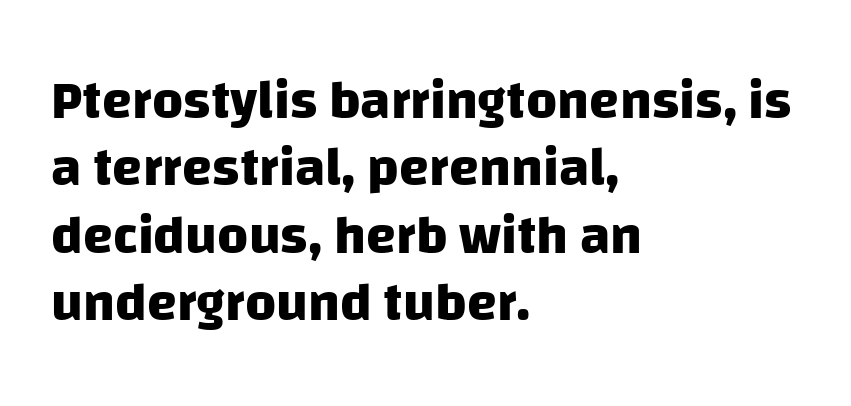
The image shows 54 px heavy sans-serif type; set left-aligned, normal line spacing (1.25x), normal letter spacing, not underlined; low stroke contrast and a large x-height.
